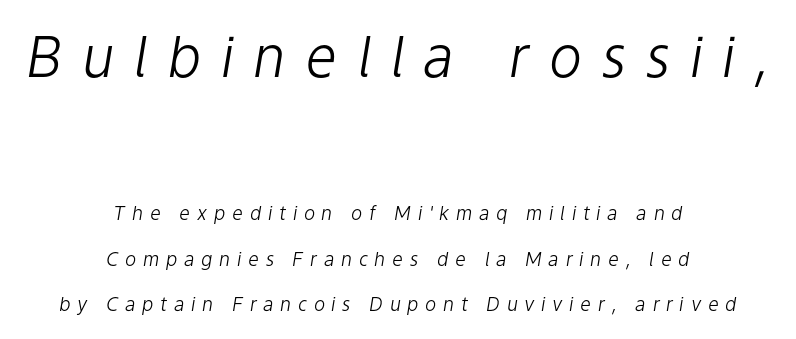
There is plenty of visible air inserted between adjacent glyphs. The rendering uses natural spacing where letterforms have individual widths. Airy leading. Yep, that's italic — everything's leaning. Bare-footed words on every line.
